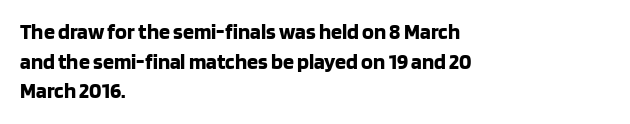
The image shows 22 px bold type, upright; set left-aligned, normal line spacing (1.35x), normal letter spacing, not underlined.
